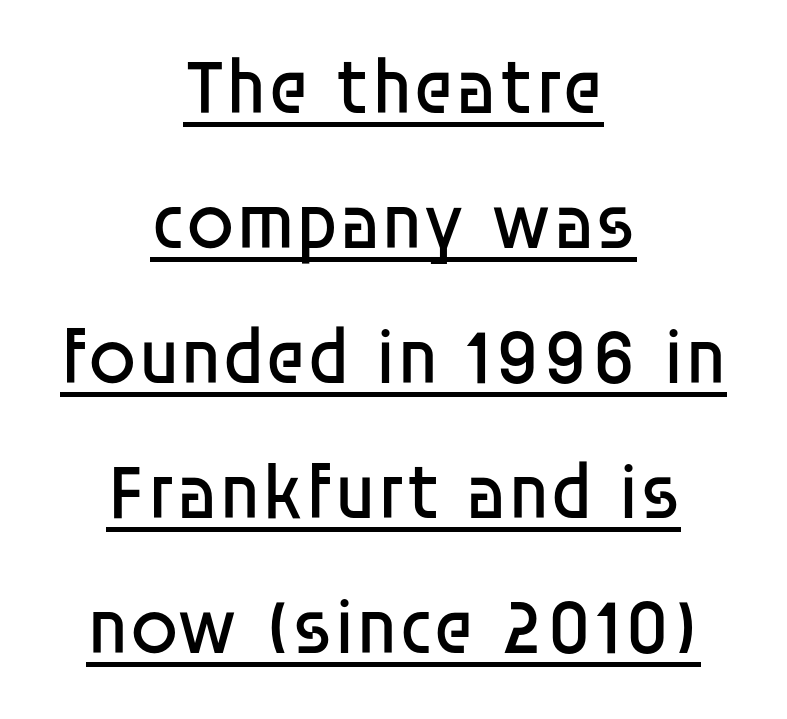
Q: Is the text bold? A: No.
Q: Is the text italic (slanted)? A: No, it is upright.
Q: Is the typeface a serif or a sans-serif typeface? A: Sans-serif.
Q: Is the text underlined? A: Yes.
Q: How is the paragraph aligned? A: Centered.
Q: Is the spacing between letters normal or unusually wide? A: Normal.
Q: Width (condensed, normal, or wide)? A: Normal.
Q: Stroke contrast? A: Low.
Q: x-height? A: Large.
Q: Monospaced? A: No.
